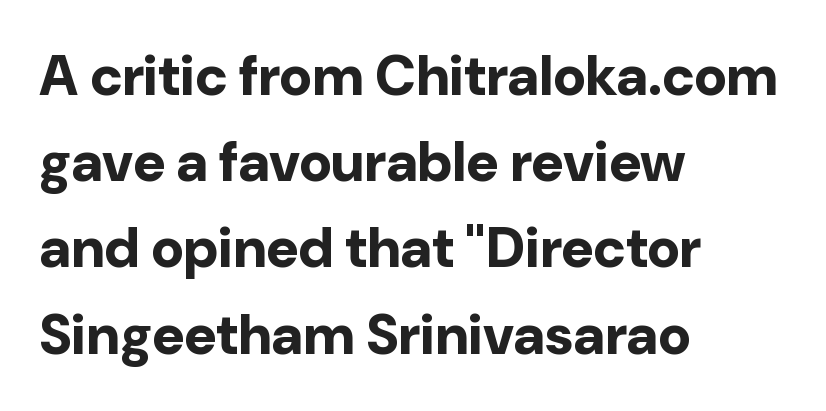
What's the leading like? Ordinary, nothing unusual. Check under the words: just untouched page. The rendering uses a bold face; every stroke is thick and dark. The glyphs in this specimen are sans serif.
